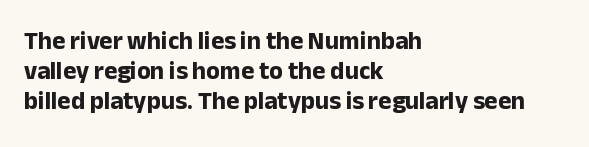
Default kerning and tracking; the words read as compact shapes. The letters stand upright; this is a roman face. Pretty heavy lettering here — definitely bold. The words here are not underlined.
